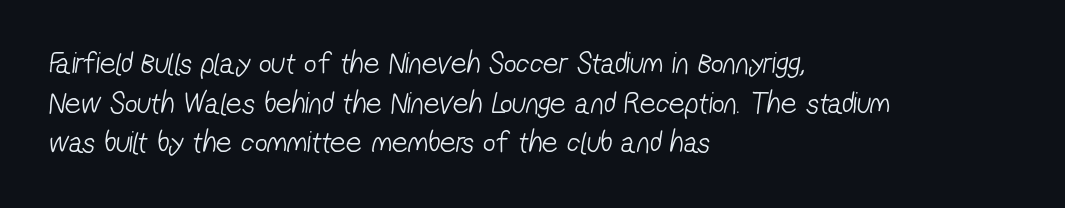
The image shows 31 px light, condensed sans-serif type; set left-aligned, normal line spacing (1.28x), normal letter spacing, not underlined; low stroke contrast and a medium x-height.
